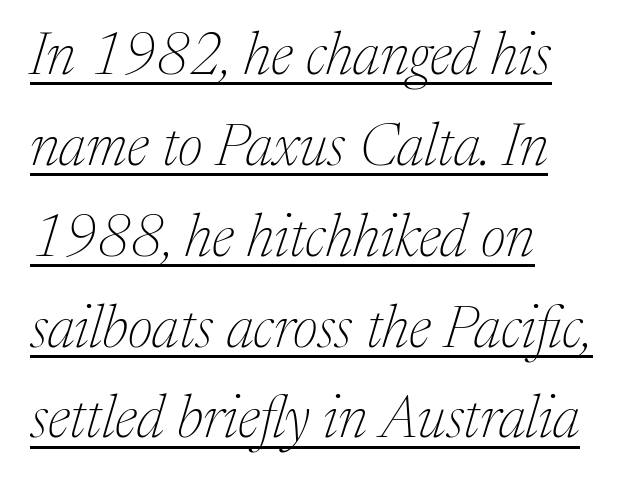
Here the designer chose a conventional face with non-uniform glyph widths. Heft: none added — not bold. Posture: slanted. You can see a thin bar hugging the bottom of the glyphs.
